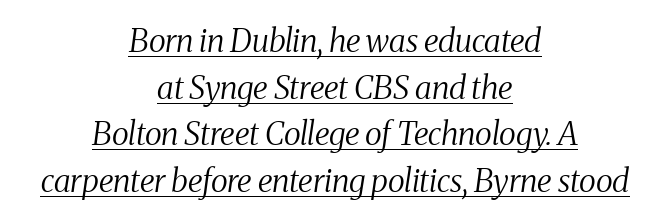
The image shows 32 px regular-weight, condensed serif type, italic (leaning right); set centered, normal line spacing (1.46x), normal letter spacing, underlined; medium stroke contrast and a medium x-height.
